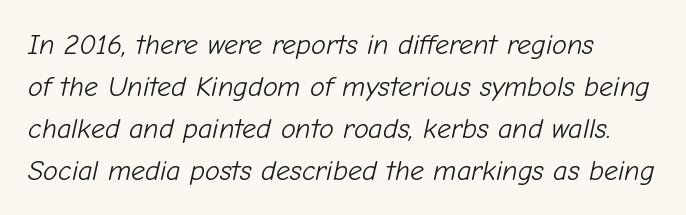
Q: Is the text bold? A: No.
Q: Is the text italic (slanted)? A: Yes, it leans right by about 12 degrees.
Q: Is the text underlined? A: No.
Q: How is the paragraph aligned? A: Left-aligned.
Q: Is the spacing between letters normal or unusually wide? A: Normal.
Q: Is the spacing between lines tight, normal or loose? A: Normal.
Q: Width (condensed, normal, or wide)? A: Normal.
Q: Stroke contrast? A: Low.
Q: x-height? A: Medium.
Q: Monospaced? A: No.
